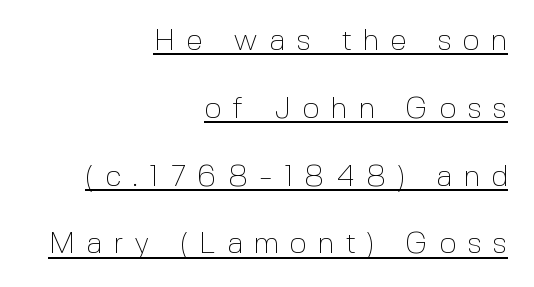
Q: Is the text bold? A: No.
Q: Is the text italic (slanted)? A: No, it is upright.
Q: Is the typeface a serif or a sans-serif typeface? A: Sans-serif.
Q: Is the text underlined? A: Yes.
Q: How is the paragraph aligned? A: Right-aligned.
Q: Is the spacing between letters normal or unusually wide? A: Unusually wide.
Q: Is the spacing between lines tight, normal or loose? A: Loose.
Q: Width (condensed, normal, or wide)? A: Normal.
Q: x-height? A: Medium.
Q: Monospaced? A: No.
